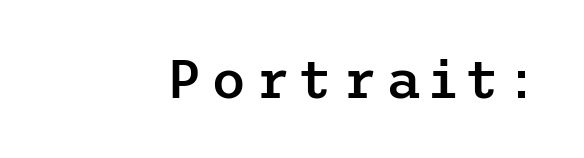
{"serif": "no", "italic": "no", "bold": "semi", "weight": "semibold", "width": "normal", "stroke_contrast": "low", "x_height": "medium", "underline": "no", "glyph_px": 54}
